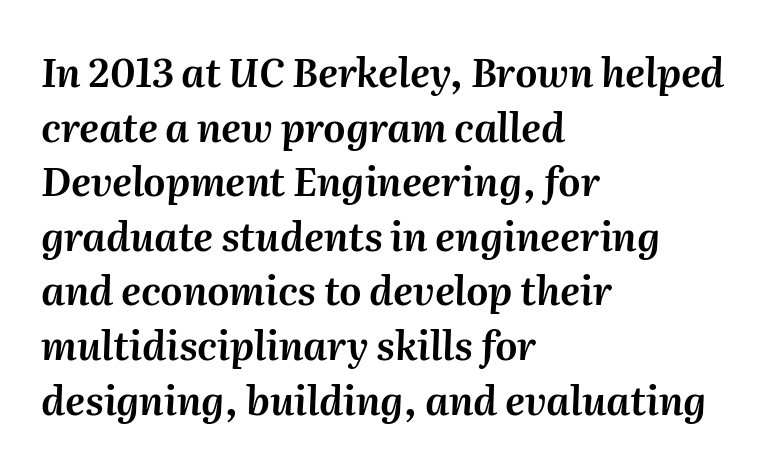
The image shows 39 px text type, italic (leaning right); set left-aligned, normal line spacing (1.4x), normal letter spacing, not underlined; medium stroke contrast and a medium x-height.
